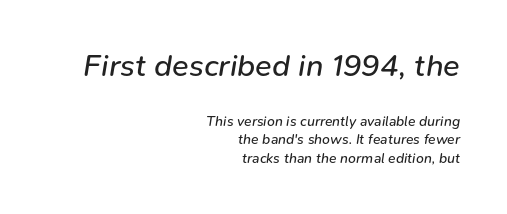
The image shows 31 px regular-weight type, italic (leaning right); set right-aligned, normal line spacing (1.32x), normal letter spacing, not underlined; the first (top) block is 2.21x larger; low stroke contrast and a medium x-height.
